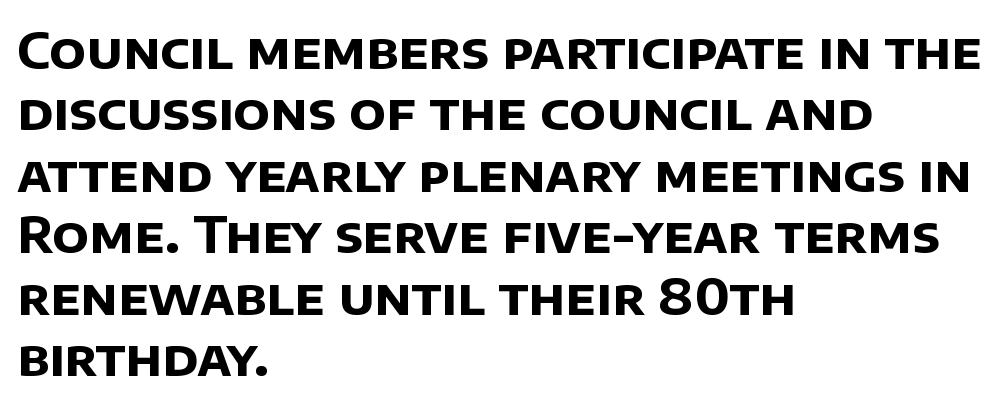
A full-strength bold gives these letters their thick strokes. Tracking here is standard; glyphs follow each other at the usual distance. This sample is left-justified, so line endings fall wherever the words run out. You could not count columns in this text — the font is proportionally spaced. Type without underlining. Regarding serifs, this sample does without them.
